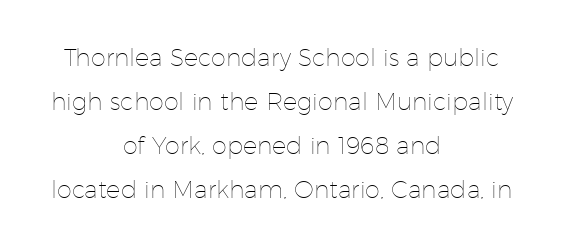
Q: Is the text bold? A: No.
Q: Is the text italic (slanted)? A: No, it is upright.
Q: Is the text underlined? A: No.
Q: How is the paragraph aligned? A: Centered.
Q: Is the spacing between letters normal or unusually wide? A: Normal.
